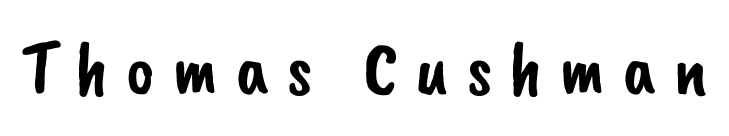
Spacing verdict: proportional, widths tailored to each character. Spacing between characters has been opened up far beyond the box default. The strip under each line holds only bare page. This rendering employs a face without finishing strokes, i.e., a sans-serif.
